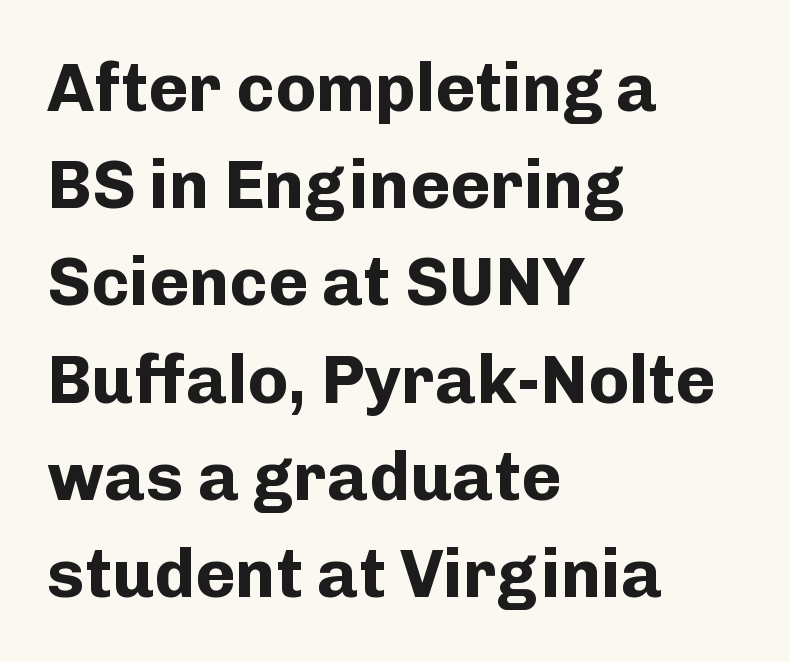
These lines were composed using upright roman letters. A classic flush-left, rag-right setting is used for this passage. Spacing between characters is what you'd get straight out of the box. Check where the strokes stop: nothing finishes them off — pure sans. The words here are not underlined.
